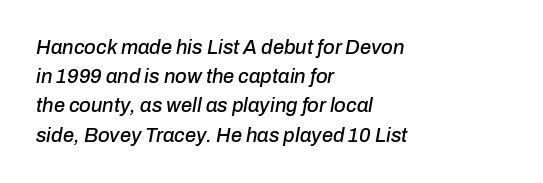
{"italic": "yes", "lean": "right", "slant_degrees": 10, "underline": "no", "align": "left", "line_spacing": "normal", "line_spacing_ratio": 1.46, "letter_spacing": "normal", "letter_spacing_em": 0.0, "glyph_px": 20}
